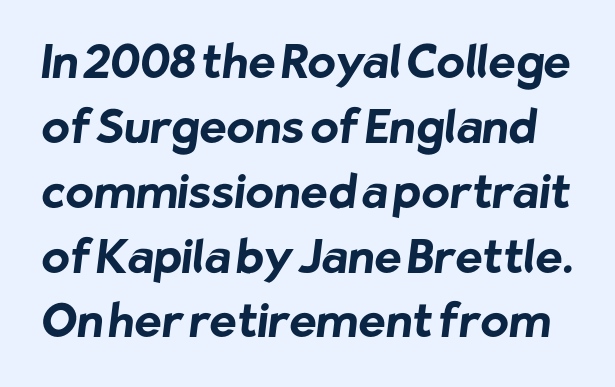
{"serif": "no", "bold": "yes", "weight": "bold", "width": "normal", "stroke_contrast": "low", "x_height": "medium", "monospaced": "no", "underline": "no", "line_spacing": "normal", "line_spacing_ratio": 1.41, "letter_spacing": "normal", "letter_spacing_em": 0.0, "glyph_px": 46}
